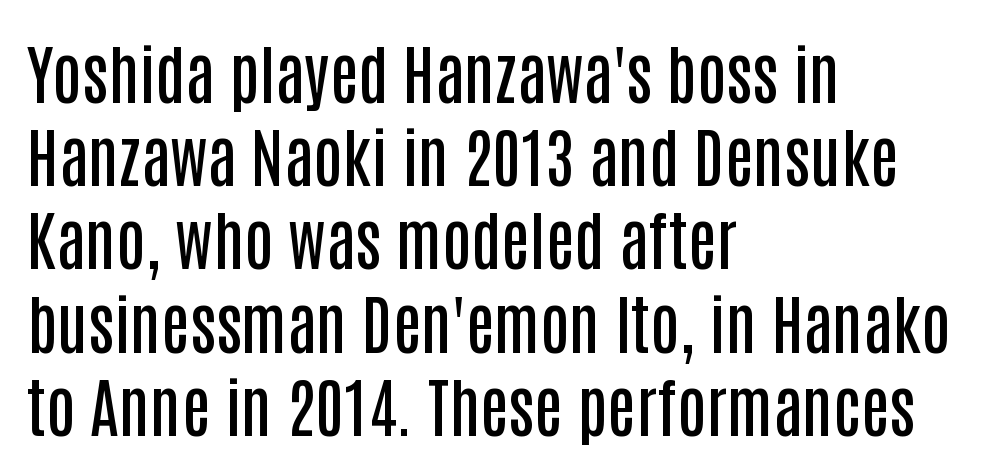
The image shows 65 px semibold, condensed sans-serif type, upright; set left-aligned, normal line spacing (1.28x), normal letter spacing, not underlined; low stroke contrast and a large x-height.
